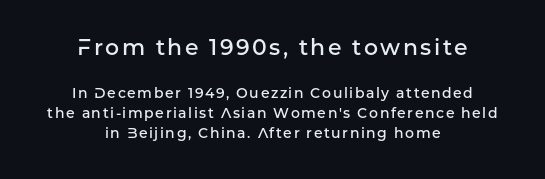
{"italic": "no", "bold": "semi", "underline": "no", "align": "center", "line_spacing": "normal", "line_spacing_ratio": 1.42, "larger_block": "first", "size_ratio": 1.57, "glyph_px": 22}
